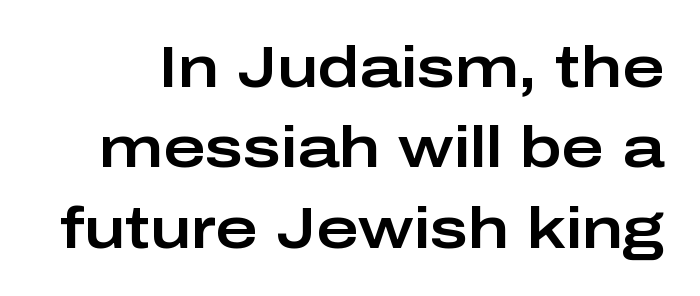
The image shows 57 px wide sans-serif type, upright; set normal line spacing (1.41x), normal letter spacing, not underlined; low stroke contrast and a medium x-height.
